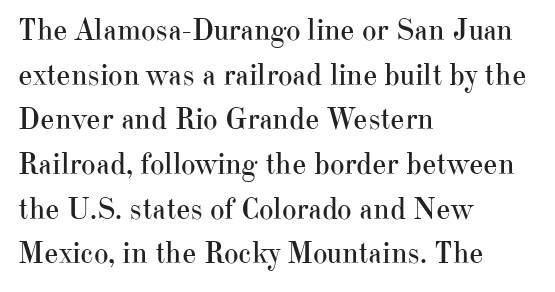
{"serif": "yes", "italic": "no", "bold": "no", "weight": "regular", "width": "normal", "stroke_contrast": "high", "x_height": "small", "monospaced": "no", "underline": "no", "align": "left", "line_spacing": "normal", "line_spacing_ratio": 1.44, "letter_spacing": "normal", "letter_spacing_em": 0.0, "glyph_px": 31}
